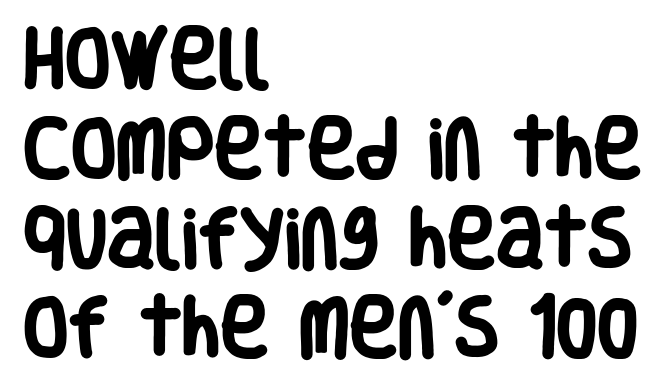
{"serif": "no", "italic": "no", "bold": "yes", "weight": "heavy", "width": "condensed", "stroke_contrast": "low", "x_height": "large", "monospaced": "no", "underline": "no", "align": "left", "line_spacing": "normal", "line_spacing_ratio": 1.36, "letter_spacing": "normal", "letter_spacing_em": 0.0, "glyph_px": 66}
